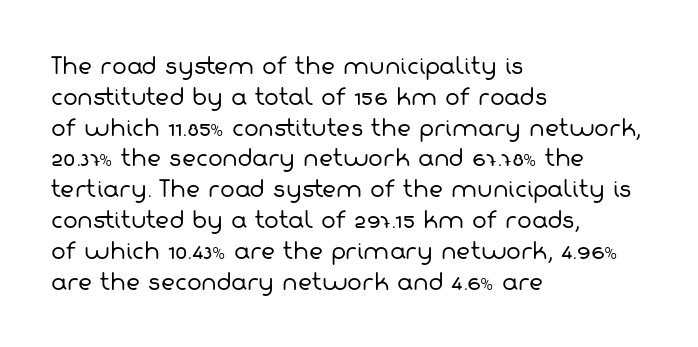
Q: Is the text bold? A: No.
Q: Is the text underlined? A: No.
Q: How is the paragraph aligned? A: Left-aligned.
Q: Is the spacing between letters normal or unusually wide? A: Normal.
Q: Is the spacing between lines tight, normal or loose? A: Normal.
